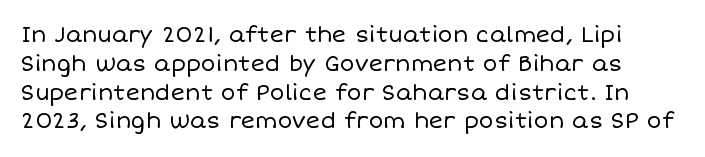
The image shows 22 px text type, upright; set normal line spacing (1.31x), normal letter spacing, not underlined.
